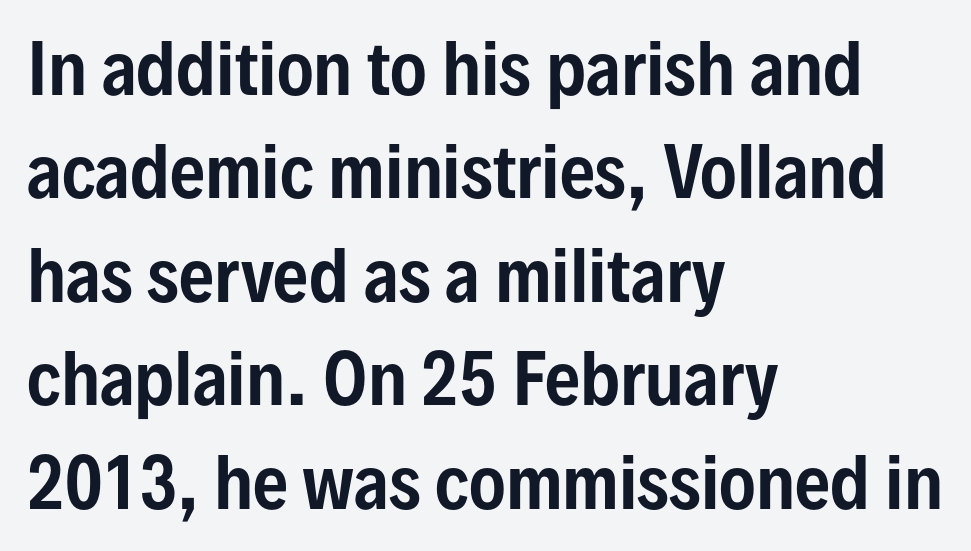
The rendering anchors every line to the left-hand side. The font's upright variant was chosen for this text. Nobody drew a line under any word here. This is sans-serif lettering, the kind often seen on screens and signage.
